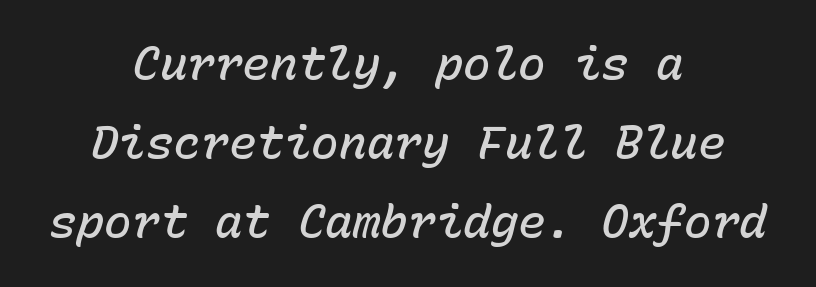
The image shows 46 px semibold type, italic (leaning right), monospaced; set centered, line spacing 1.72x, normal letter spacing, not underlined; low stroke contrast and a medium x-height.
